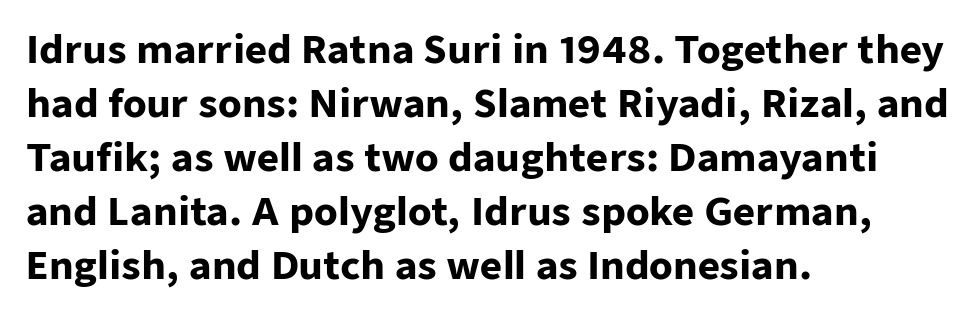
Q: Is the text bold? A: Yes.
Q: Is the text italic (slanted)? A: No, it is upright.
Q: Is the typeface a serif or a sans-serif typeface? A: Sans-serif.
Q: Is the text underlined? A: No.
Q: How is the paragraph aligned? A: Left-aligned.
Q: Is the spacing between letters normal or unusually wide? A: Normal.
Q: Is the spacing between lines tight, normal or loose? A: Normal.
Q: Width (condensed, normal, or wide)? A: Normal.
Q: Stroke contrast? A: Low.
Q: x-height? A: Medium.
Q: Monospaced? A: No.
